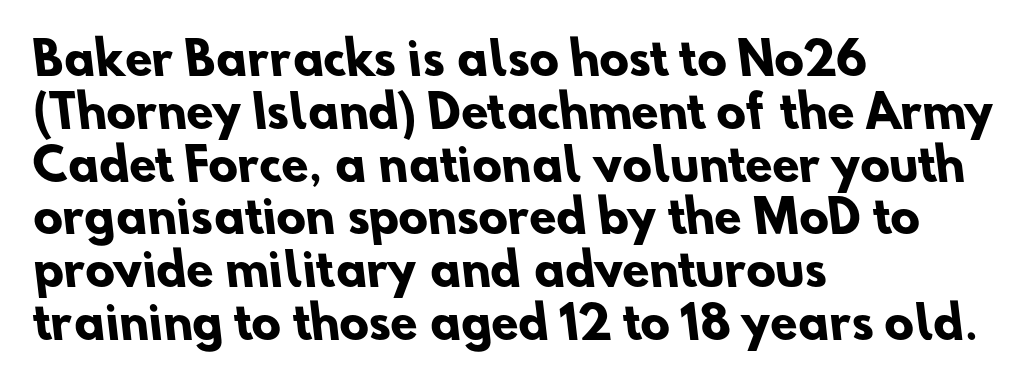
{"serif": "no", "bold": "yes", "weight": "heavy", "width": "normal", "stroke_contrast": "low", "x_height": "small", "monospaced": "no", "underline": "no", "align": "left", "line_spacing_ratio": 1.2, "letter_spacing": "normal", "letter_spacing_em": 0.0, "glyph_px": 44}
